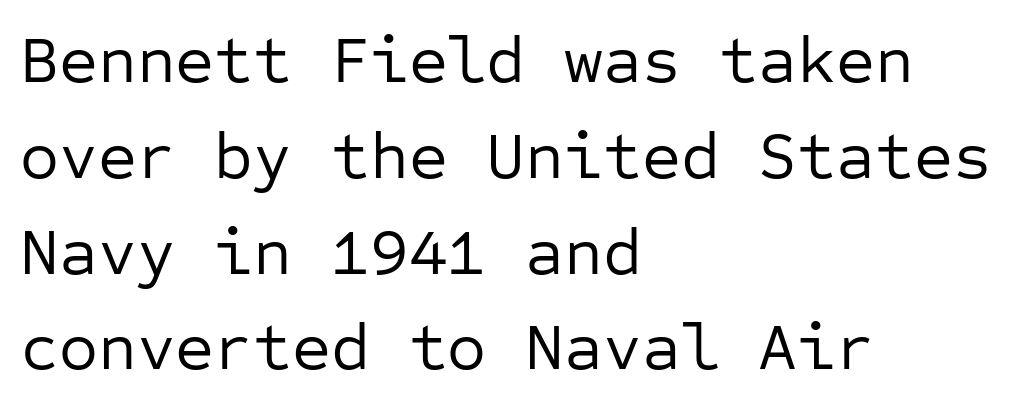
{"serif": "no", "italic": "no", "bold": "no", "weight": "regular", "width": "normal", "stroke_contrast": "low", "x_height": "medium", "monospaced": "yes", "underline": "no", "align": "left", "line_spacing": "normal", "line_spacing_ratio": 1.43, "letter_spacing": "normal", "letter_spacing_em": 0.0, "glyph_px": 67}
